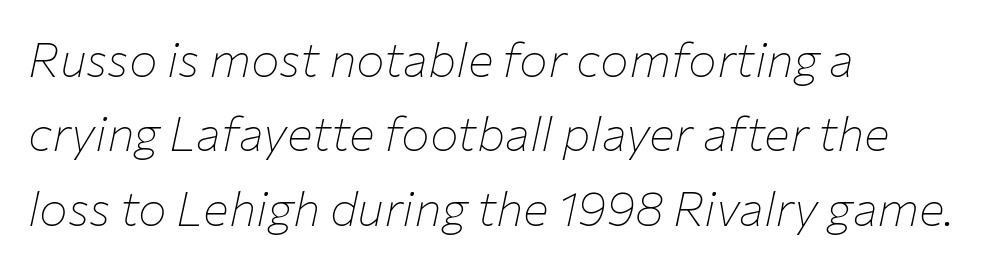
The image shows 48 px thin type, italic (leaning right); set left-aligned, normal line spacing (1.55x), normal letter spacing, not underlined; low stroke contrast and a medium x-height.
